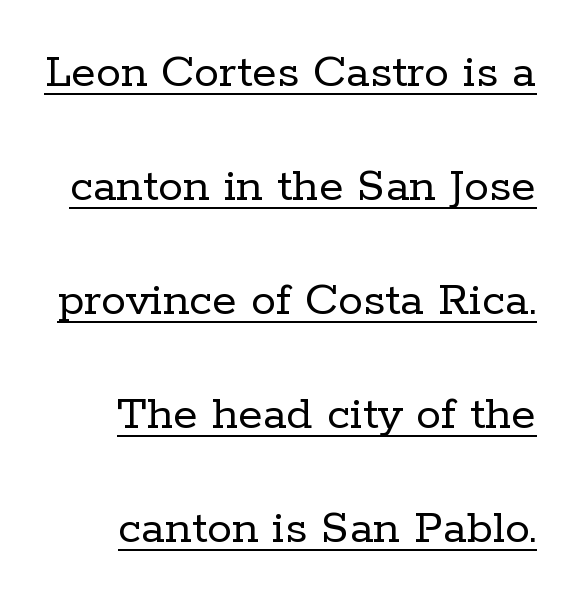
{"serif": "yes", "italic": "no", "bold": "no", "weight": "regular", "width": "normal", "stroke_contrast": "low", "x_height": "medium", "monospaced": "no", "underline": "yes", "line_spacing": "loose", "line_spacing_ratio": 2.28, "letter_spacing": "normal", "letter_spacing_em": 0.0, "glyph_px": 50}
